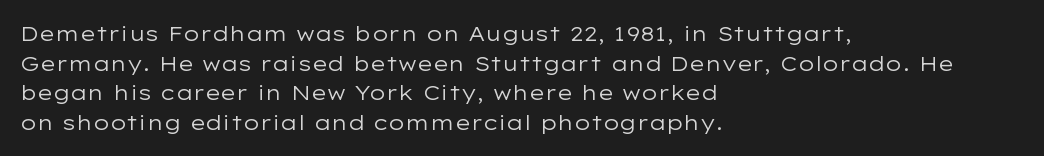
Quick note: underline off. Do the letters lean? They stand straight. The text block is weighted toward the left margin, trailing off unevenly rightward. This rendering leaves character spacing at its baseline value. Vertical spacing — default.
